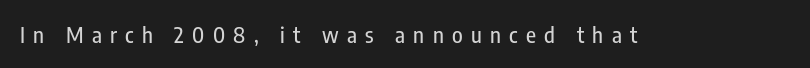
The image shows 22 px text type, upright; set unusually wide letter spacing (+0.38 em), not underlined.
